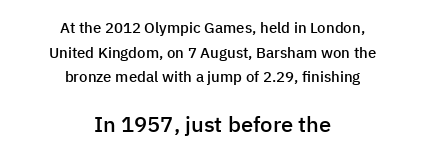
Q: Is the text bold? A: Semi-bold.
Q: Is the text italic (slanted)? A: No, it is upright.
Q: Is the text underlined? A: No.
Q: How is the paragraph aligned? A: Centered.
Q: Is the spacing between letters normal or unusually wide? A: Normal.
Q: Is the spacing between lines tight, normal or loose? A: Normal.
Q: Which block of text is set in a larger size, the first (top) or the second (bottom)? A: The second (bottom) one.
